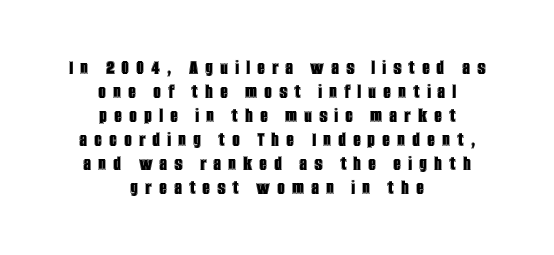
{"italic": "no", "underline": "no", "align": "center", "line_spacing": "tight", "line_spacing_ratio": 1.09, "letter_spacing": "wide", "letter_spacing_em": 0.32, "glyph_px": 22}
